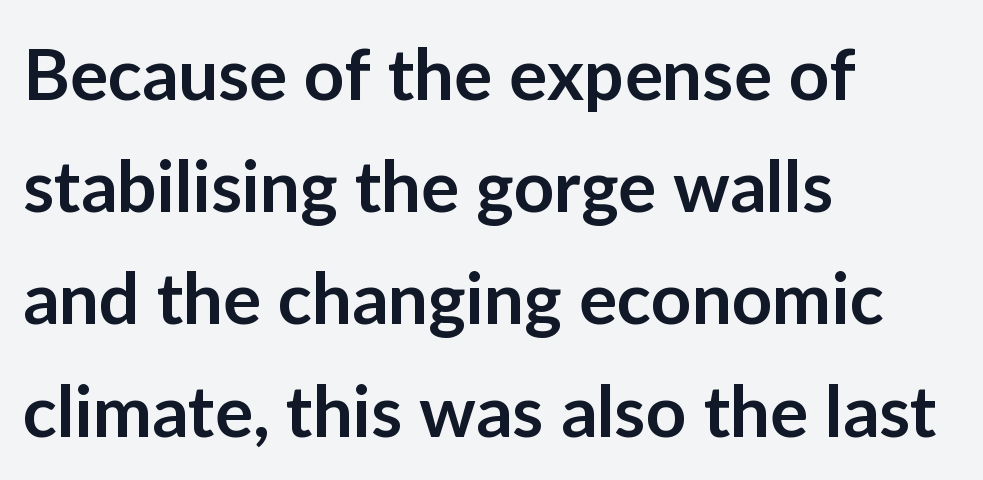
The typesetter chose a ragged-right arrangement here. Caption: standard tracking, unaltered. Bare-footed words on every line. Does the weight exceed regular? Yes, but only to semibold. These lines are composed in type without serifs. The letters stand upright; this is a roman face.
